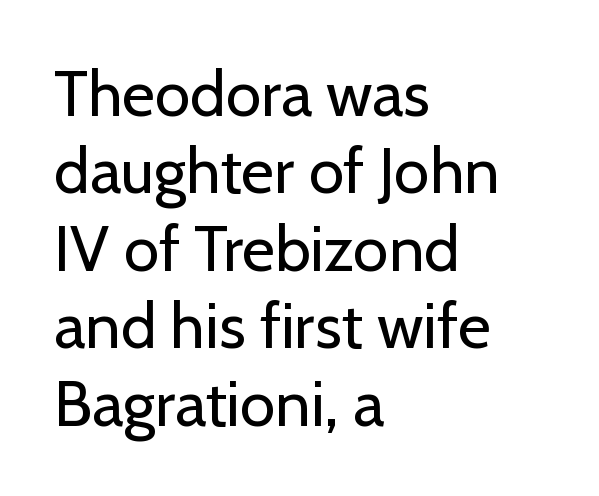
The passage shown has conventional tracking throughout. Heaviness? Minimal to ordinary, like unemphasized prose. Is there any slant? The stems are plumb. I'd call this a sans setting — the letters go barefoot.
